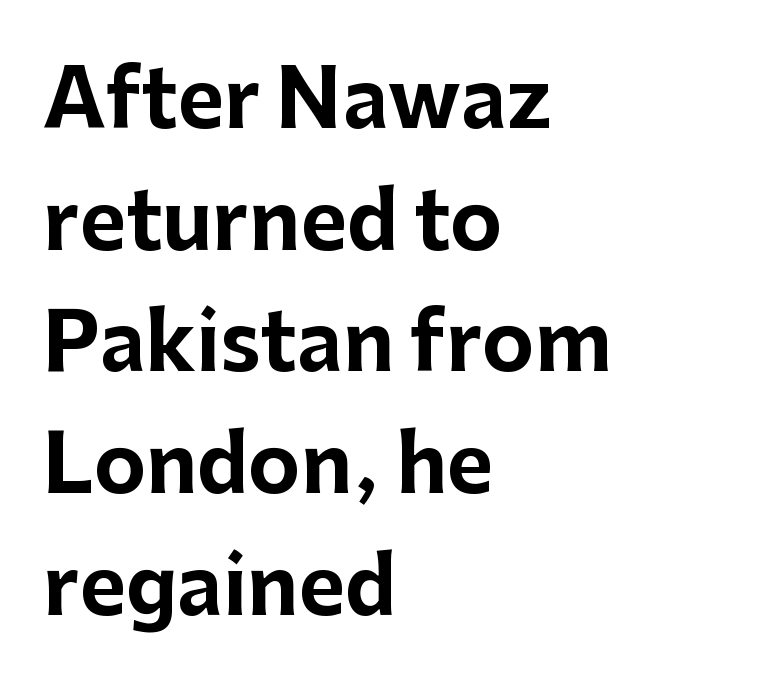
The image shows 79 px bold sans-serif type, upright; set left-aligned, normal line spacing (1.54x), normal letter spacing, not underlined; low stroke contrast and a medium x-height.
